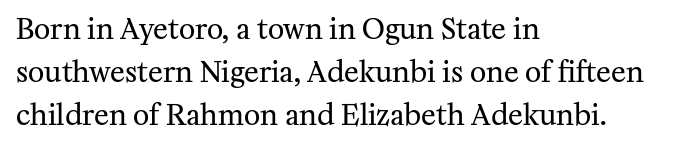
Q: Is the text bold? A: No.
Q: Is the text italic (slanted)? A: No, it is upright.
Q: Is the typeface a serif or a sans-serif typeface? A: Serif.
Q: Is the text underlined? A: No.
Q: How is the paragraph aligned? A: Left-aligned.
Q: Is the spacing between letters normal or unusually wide? A: Normal.
Q: Is the spacing between lines tight, normal or loose? A: Normal.
Q: Width (condensed, normal, or wide)? A: Normal.
Q: Stroke contrast? A: Medium.
Q: x-height? A: Medium.
Q: Monospaced? A: No.
